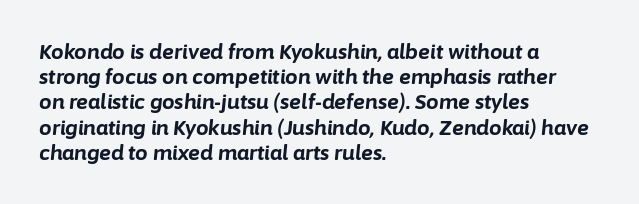
The image shows 20 px bold type, italic (leaning right); set left-aligned, normal line spacing (1.26x), normal letter spacing, not underlined.
